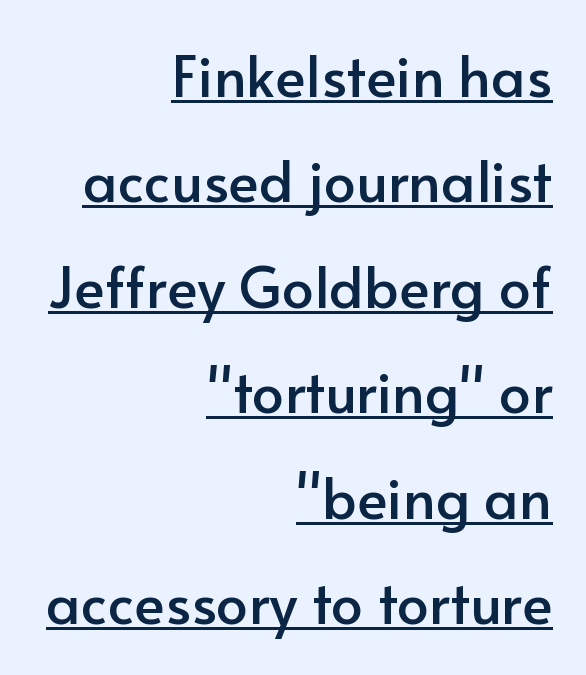
The image shows 57 px sans-serif type, upright; set right-aligned, line spacing 1.85x, normal letter spacing, underlined; low stroke contrast and a small x-height.
